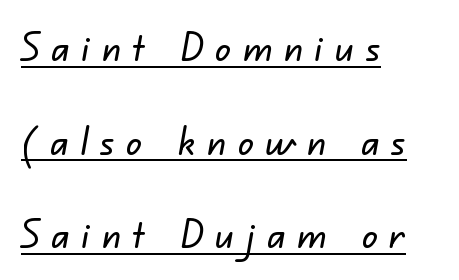
{"serif": "no", "width": "normal", "stroke_contrast": "low", "x_height": "small", "monospaced": "no", "underline": "yes", "align": "left", "line_spacing": "loose", "line_spacing_ratio": 2.4, "letter_spacing": "wide", "letter_spacing_em": 0.3, "glyph_px": 39}
